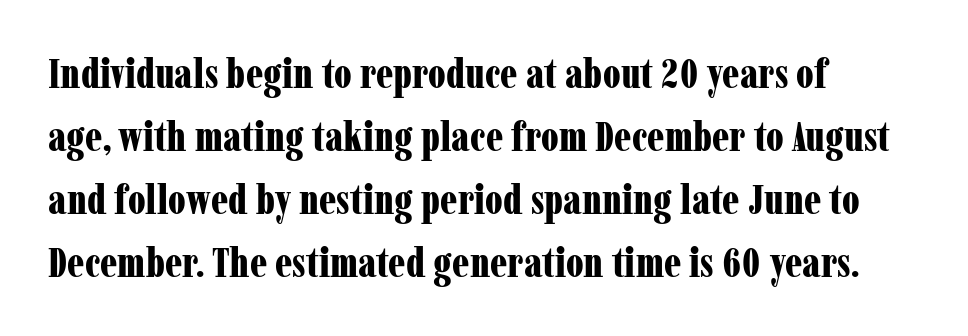
The image shows 42 px bold, condensed serif type, upright; set left-aligned, normal line spacing (1.5x), normal letter spacing, not underlined; low stroke contrast and a medium x-height.
